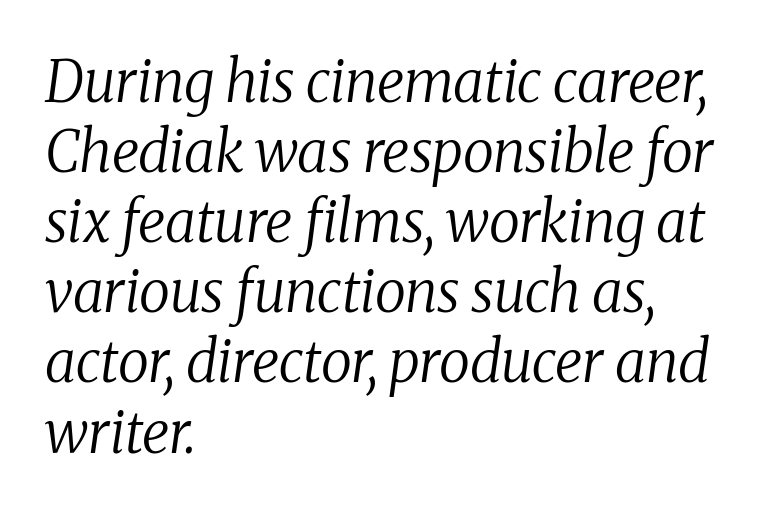
The rendering uses natural spacing where letterforms have individual widths. Nobody touched the tracking dial on this one. Compared with a centered layout, this one pins lines to the left instead. The rendering applies a slant to the glyphs.
